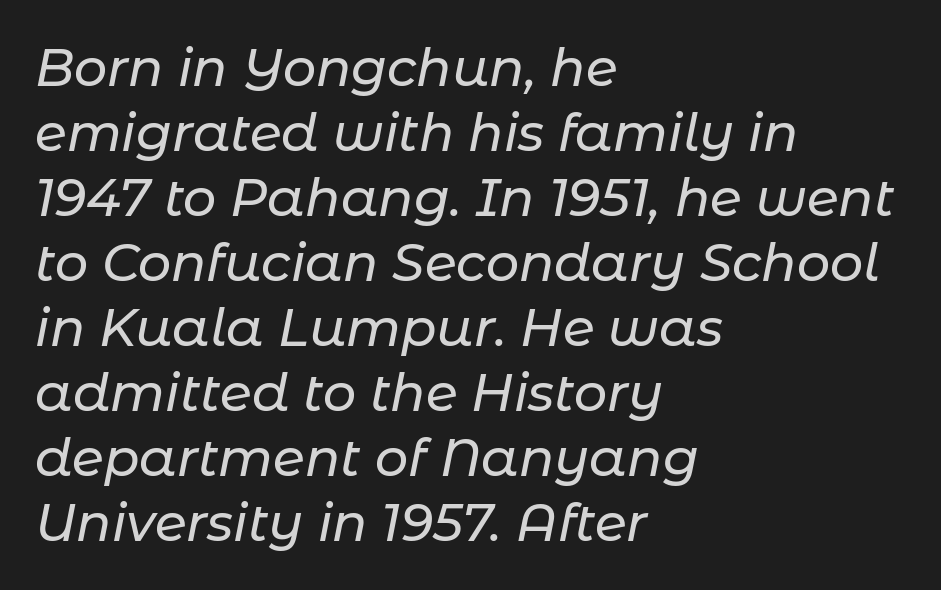
{"italic": "yes", "lean": "right", "slant_degrees": 11, "width": "normal", "stroke_contrast": "low", "x_height": "medium", "monospaced": "no", "underline": "no", "align": "left", "line_spacing": "normal", "line_spacing_ratio": 1.25, "letter_spacing": "normal", "letter_spacing_em": 0.0, "glyph_px": 52}
